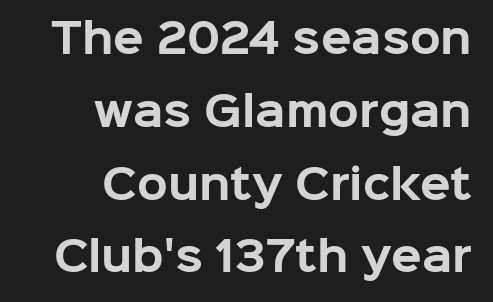
The image shows 40 px bold sans-serif type, upright; set right-aligned, line spacing 1.82x, normal letter spacing, not underlined; low stroke contrast and a medium x-height.
